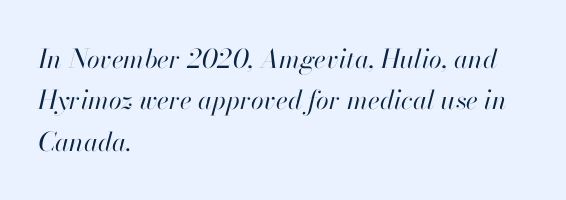
{"italic": "yes", "lean": "right", "slant_degrees": 13, "bold": "no", "underline": "no", "align": "left", "line_spacing": "normal", "line_spacing_ratio": 1.59, "letter_spacing": "normal", "letter_spacing_em": 0.0, "glyph_px": 26}
